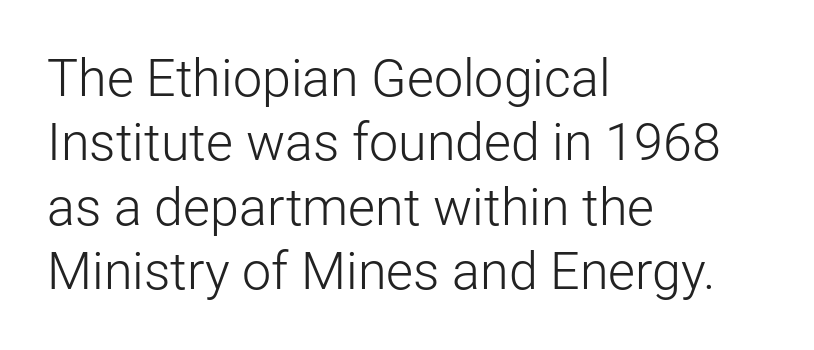
{"serif": "no", "italic": "no", "bold": "no", "weight": "light", "width": "normal", "stroke_contrast": "low", "x_height": "medium", "monospaced": "no", "underline": "no", "align": "left", "line_spacing_ratio": 1.24, "letter_spacing": "normal", "letter_spacing_em": 0.0, "glyph_px": 52}
